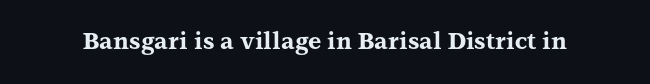
Q: Is the text bold? A: Yes.
Q: Is the text italic (slanted)? A: No, it is upright.
Q: Is the text underlined? A: No.
Q: Is the spacing between letters normal or unusually wide? A: Normal.
